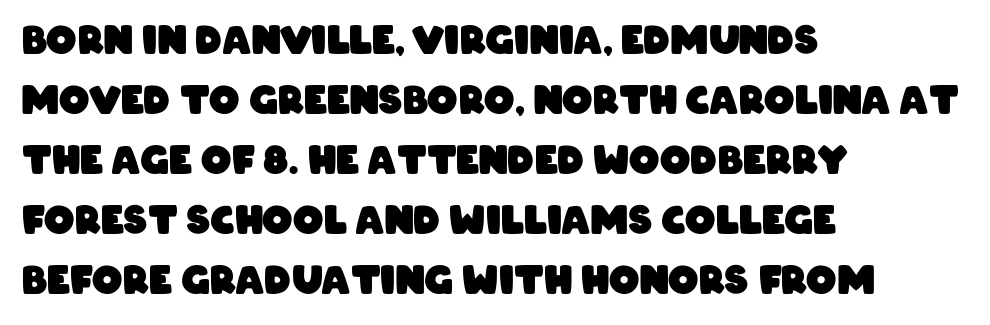
The image shows 38 px heavy, condensed sans-serif type; set left-aligned, normal line spacing (1.58x), normal letter spacing, not underlined; low stroke contrast and a large x-height.
